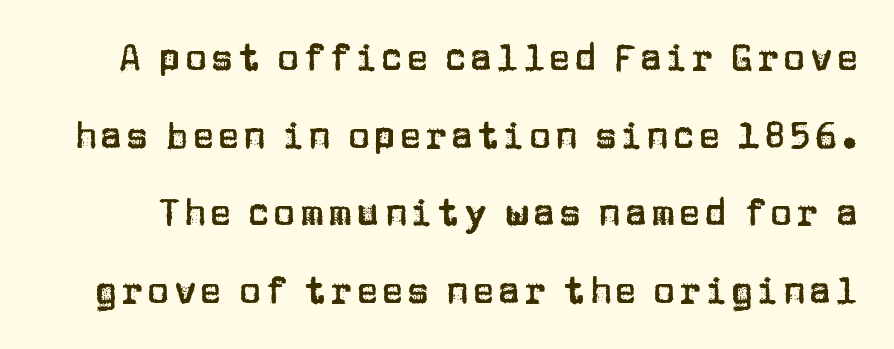
{"serif": "no", "italic": "no", "width": "normal", "stroke_contrast": "low", "x_height": "large", "monospaced": "no", "underline": "no", "line_spacing": "loose", "line_spacing_ratio": 2.1, "glyph_px": 37}
